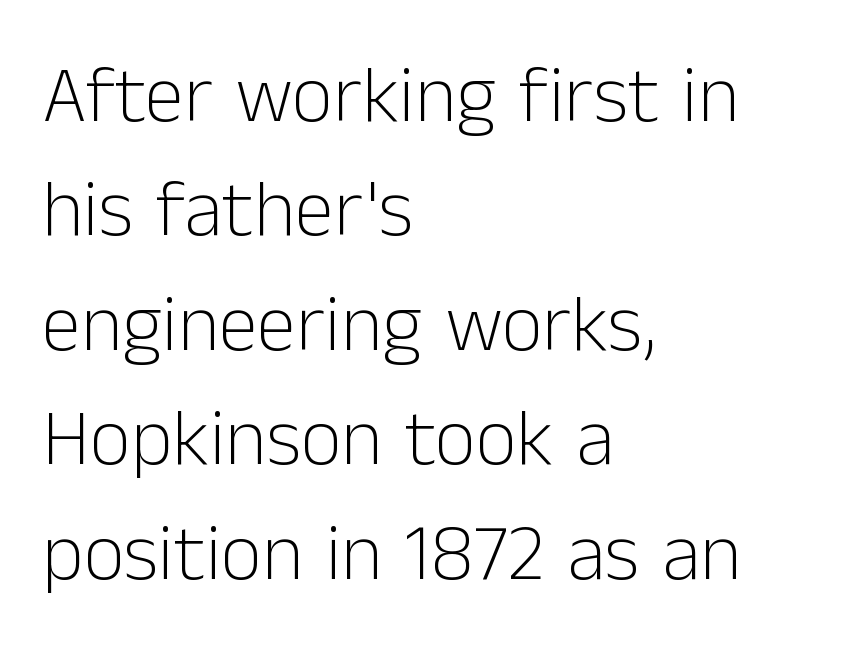
{"serif": "no", "italic": "no", "bold": "no", "weight": "light", "width": "normal", "stroke_contrast": "low", "x_height": "medium", "monospaced": "no", "underline": "no", "align": "left", "line_spacing": "normal", "line_spacing_ratio": 1.43, "letter_spacing": "normal", "letter_spacing_em": 0.0, "glyph_px": 80}
